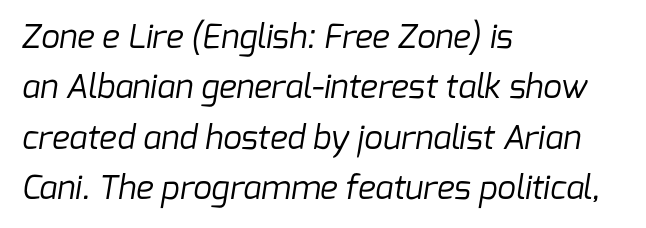
The image shows 33 px regular-weight sans-serif type; set left-aligned, normal line spacing (1.53x), normal letter spacing, not underlined; low stroke contrast and a medium x-height.
